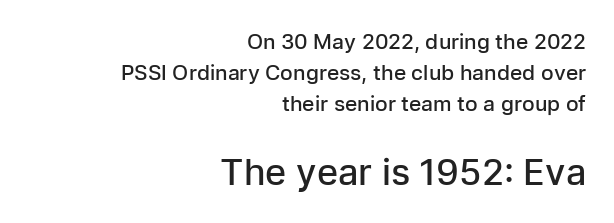
The image shows 36 px semibold sans-serif type, upright; set right-aligned, normal line spacing (1.48x), normal letter spacing, not underlined; the second (bottom) block is 1.71x larger; low stroke contrast and a medium x-height.
